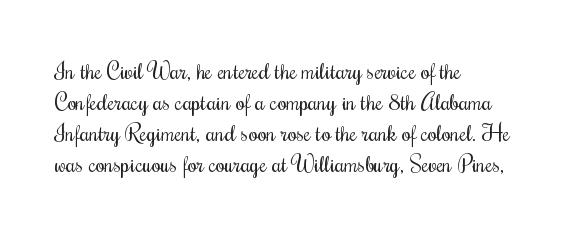
{"bold": "no", "underline": "no", "align": "left", "line_spacing": "normal", "line_spacing_ratio": 1.35, "letter_spacing": "normal", "letter_spacing_em": 0.0, "glyph_px": 23}
